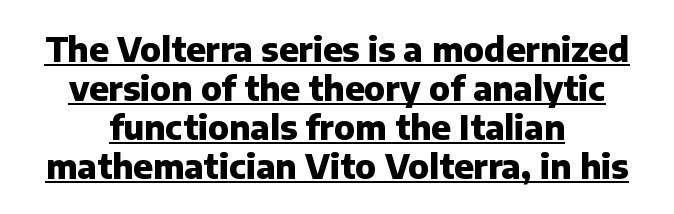
Q: Is the text bold? A: Yes.
Q: Is the text italic (slanted)? A: No, it is upright.
Q: Is the typeface a serif or a sans-serif typeface? A: Sans-serif.
Q: Is the text underlined? A: Yes.
Q: How is the paragraph aligned? A: Centered.
Q: Is the spacing between letters normal or unusually wide? A: Normal.
Q: Is the spacing between lines tight, normal or loose? A: Tight.
Q: Width (condensed, normal, or wide)? A: Normal.
Q: Stroke contrast? A: Low.
Q: x-height? A: Medium.
Q: Monospaced? A: No.
